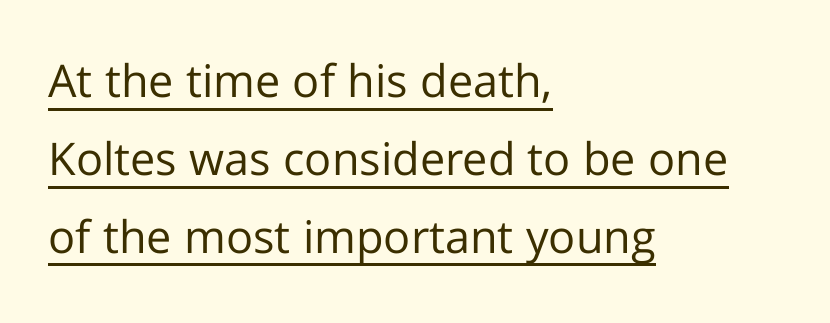
The rendering anchors every line to the left-hand side. The words here are underlined. The rendering keeps characters at their native spacing. Varying glyph widths throughout — classic text-font behaviour. When letters stand straight like this, we call the style roman or upright. Regarding serifs, this sample does without them.
